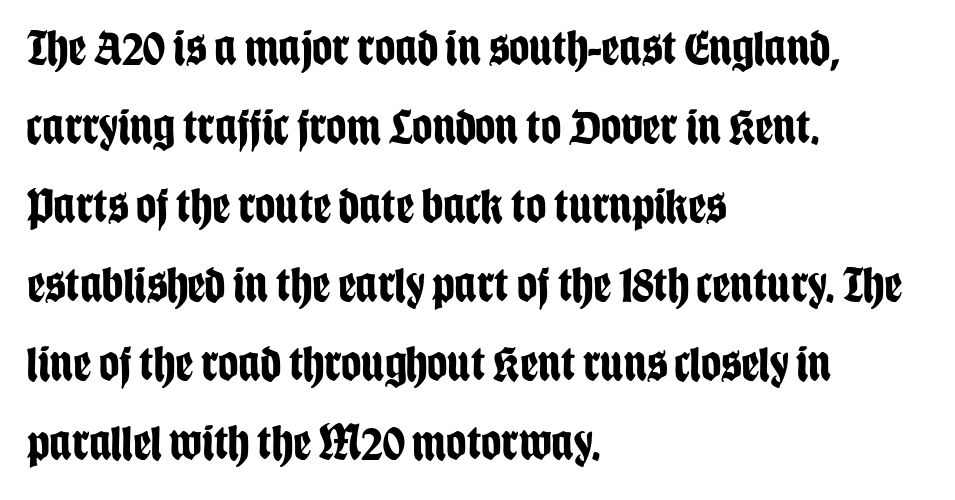
Q: Is the text bold? A: Yes.
Q: Is the text italic (slanted)? A: No, it is upright.
Q: Is the typeface a serif or a sans-serif typeface? A: Sans-serif.
Q: Is the text underlined? A: No.
Q: How is the paragraph aligned? A: Left-aligned.
Q: Is the spacing between letters normal or unusually wide? A: Normal.
Q: Is the spacing between lines tight, normal or loose? A: Normal.
Q: Width (condensed, normal, or wide)? A: Condensed.
Q: Stroke contrast? A: Low.
Q: x-height? A: Large.
Q: Monospaced? A: No.
